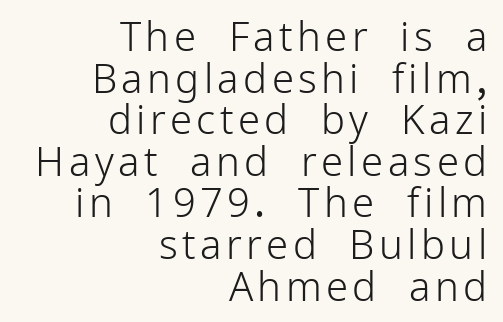
Every stem runs plumb, perpendicular to the baseline. The block of text is dense from top to bottom, with scant space between rows. Only glyphs here, with clear space below each row. Caption: multi-line text, flush right, ragged left.
